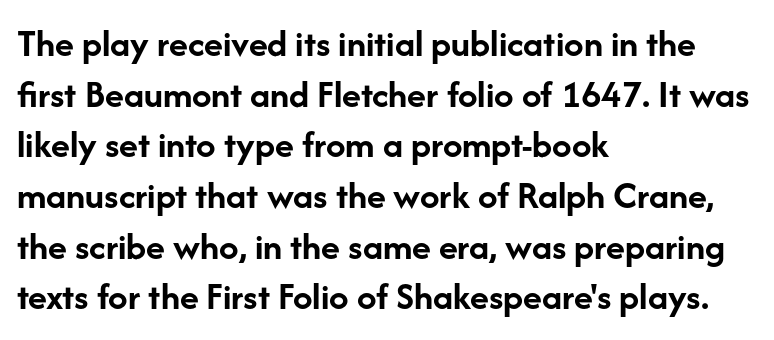
Q: Is the text bold? A: Yes.
Q: Is the text italic (slanted)? A: No, it is upright.
Q: Is the typeface a serif or a sans-serif typeface? A: Sans-serif.
Q: Is the text underlined? A: No.
Q: How is the paragraph aligned? A: Left-aligned.
Q: Is the spacing between letters normal or unusually wide? A: Normal.
Q: Is the spacing between lines tight, normal or loose? A: Normal.
Q: Width (condensed, normal, or wide)? A: Normal.
Q: Stroke contrast? A: Low.
Q: x-height? A: Medium.
Q: Monospaced? A: No.
